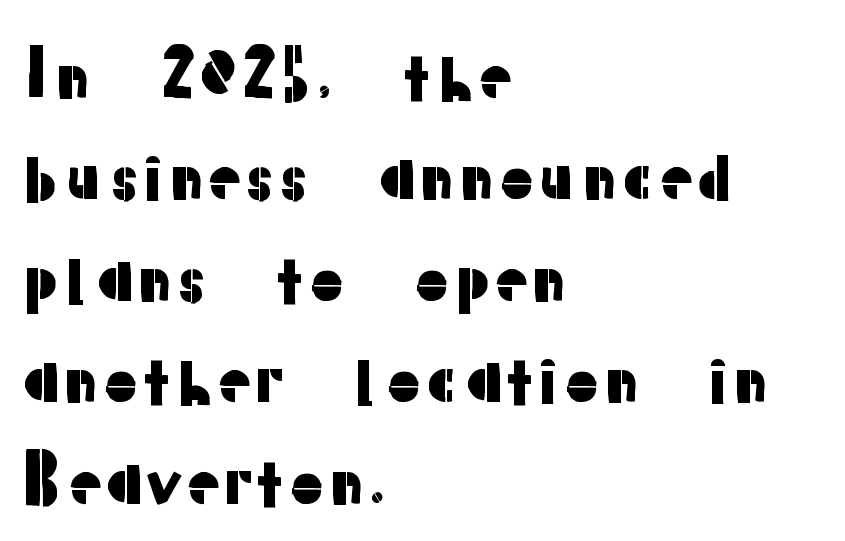
{"serif": "no", "italic": "no", "width": "normal", "stroke_contrast": "low", "x_height": "medium", "monospaced": "no", "underline": "no", "align": "left", "line_spacing": "normal", "line_spacing_ratio": 1.56, "letter_spacing": "normal", "letter_spacing_em": 0.0, "glyph_px": 65}
